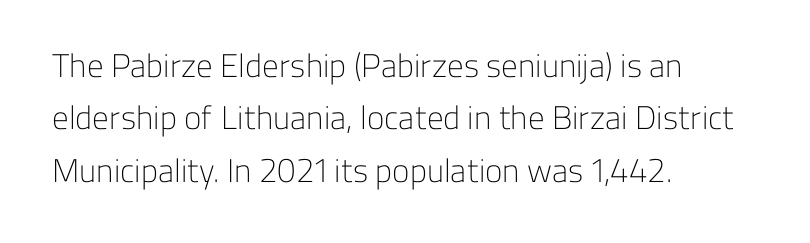
The image shows 33 px light sans-serif type, upright; set left-aligned, normal line spacing (1.59x), normal letter spacing, not underlined; low stroke contrast and a medium x-height.
